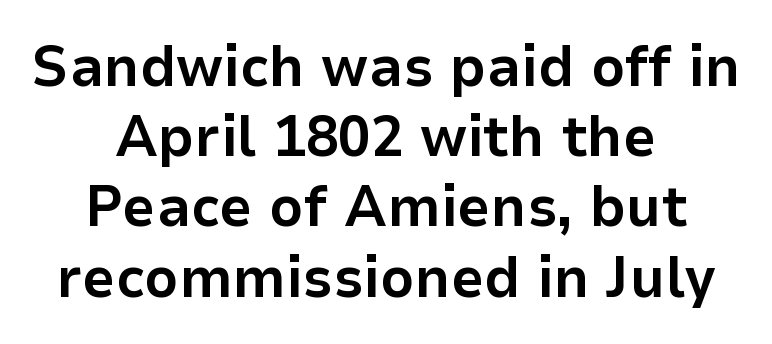
Q: Is the text bold? A: Yes.
Q: Is the text italic (slanted)? A: No, it is upright.
Q: Is the typeface a serif or a sans-serif typeface? A: Sans-serif.
Q: Is the text underlined? A: No.
Q: How is the paragraph aligned? A: Centered.
Q: Is the spacing between letters normal or unusually wide? A: Normal.
Q: Width (condensed, normal, or wide)? A: Normal.
Q: Stroke contrast? A: Low.
Q: x-height? A: Medium.
Q: Monospaced? A: No.
